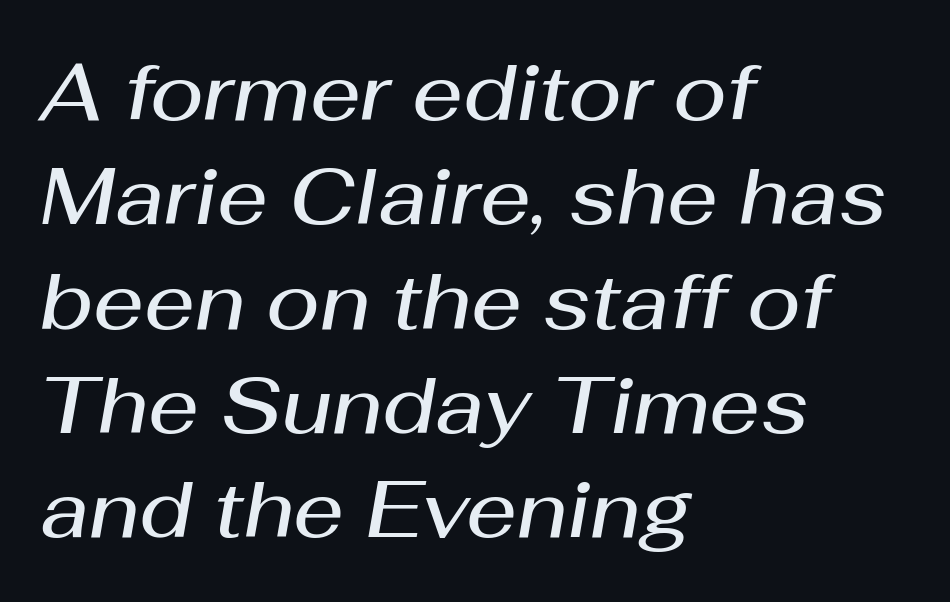
Note the varied advance widths — an 'i' is clearly narrower than an 'm'. Caption: standard tracking, unaltered. Caption: semibold face, moderately heavy strokes. No word sits above an underline. When letters slant like this, we call the style italic. In CSS terms this would be text-align: left.
